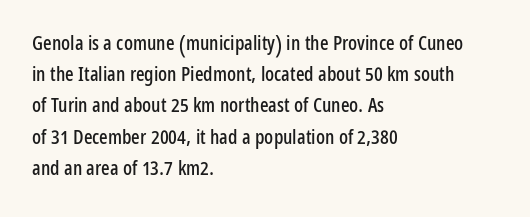
Q: Is the text italic (slanted)? A: No, it is upright.
Q: Is the text underlined? A: No.
Q: How is the paragraph aligned? A: Left-aligned.
Q: Is the spacing between letters normal or unusually wide? A: Normal.
Q: Is the spacing between lines tight, normal or loose? A: Normal.
